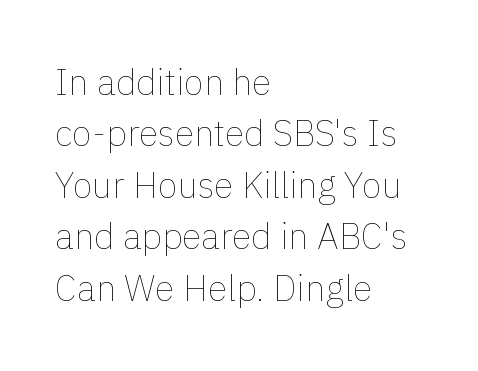
{"italic": "no", "bold": "no", "weight": "thin", "width": "normal", "stroke_contrast": "low", "x_height": "medium", "monospaced": "no", "underline": "no", "align": "left", "line_spacing": "normal", "line_spacing_ratio": 1.43, "letter_spacing": "normal", "letter_spacing_em": 0.0, "glyph_px": 36}
